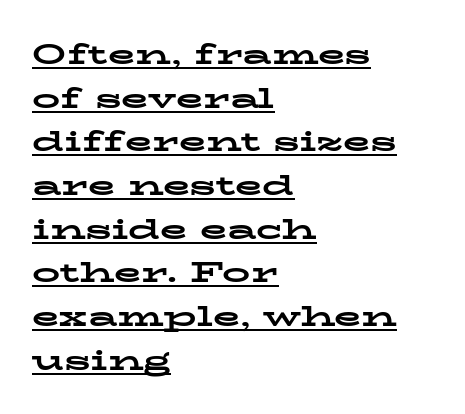
The image shows 28 px bold, wide serif type, upright; set left-aligned, normal line spacing (1.56x), normal letter spacing, underlined; low stroke contrast and a medium x-height.
